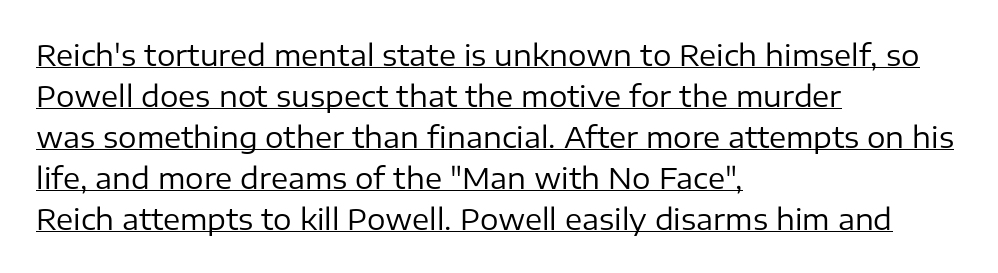
Looks like regular typesetting: each glyph gets only the width it needs. No letter is thick-stroked: the sample isn't bold. The designer went with a sans here, leaving each stem footless. Short and long lines alike share a common starting point at left. Successive baselines arrive at the customary interval. Italic? Not at all — the glyphs are vertical.
